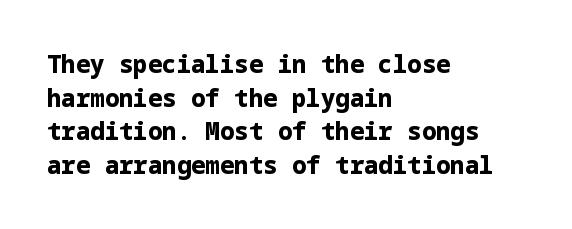
The image shows 24 px bold type, upright; set left-aligned, normal line spacing (1.4x), normal letter spacing, not underlined.
